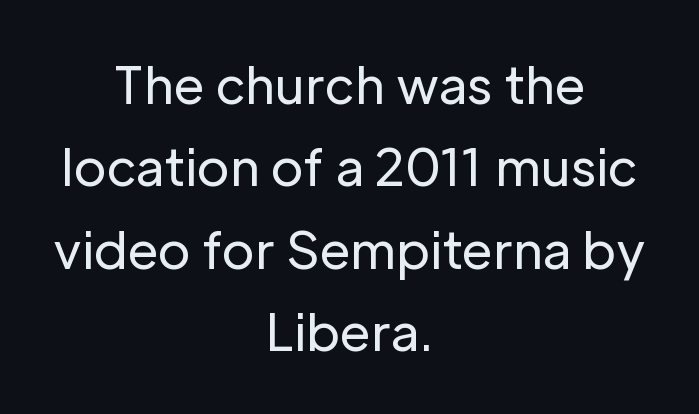
The image shows 50 px regular-weight sans-serif type, upright; set centered, normal line spacing (1.65x), normal letter spacing, not underlined; low stroke contrast and a medium x-height.
